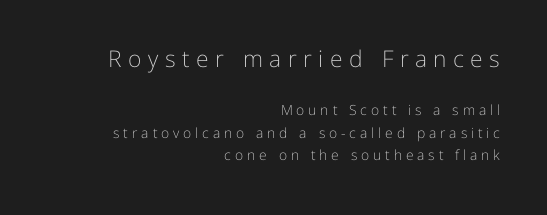
Is the letter spacing exaggerated? Yes — the characters are pushed far apart. The vertical gap from one line to the next is medium. This sample is right-justified, so line beginnings fall wherever the words allow. Designer's note — italics off, roman on. Bare-footed words on every line.
